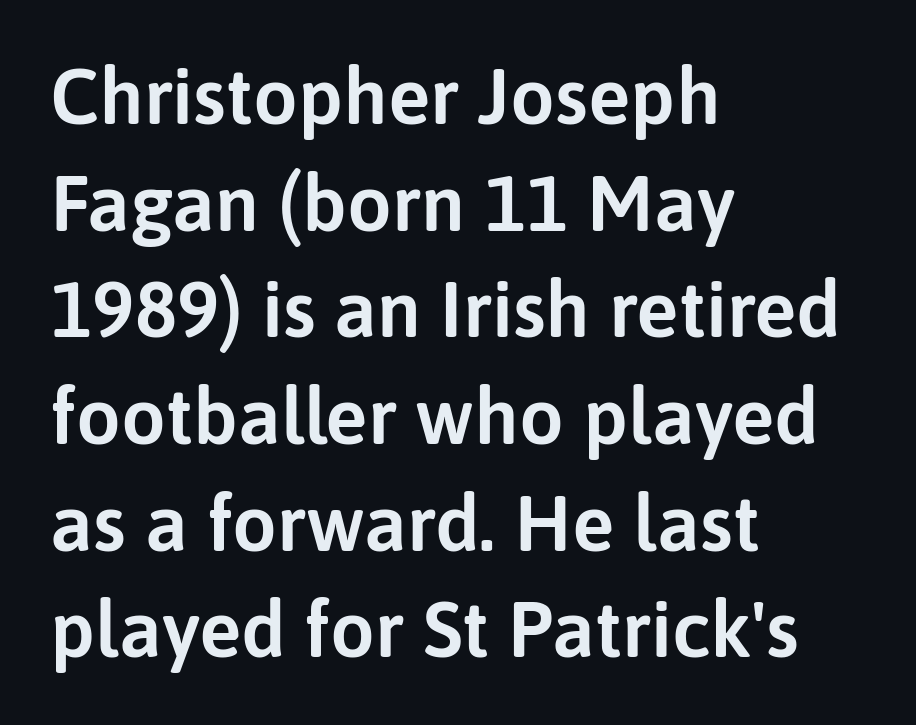
The image shows 79 px sans-serif type, upright; set left-aligned, normal line spacing (1.35x), normal letter spacing, not underlined; low stroke contrast and a medium x-height.
